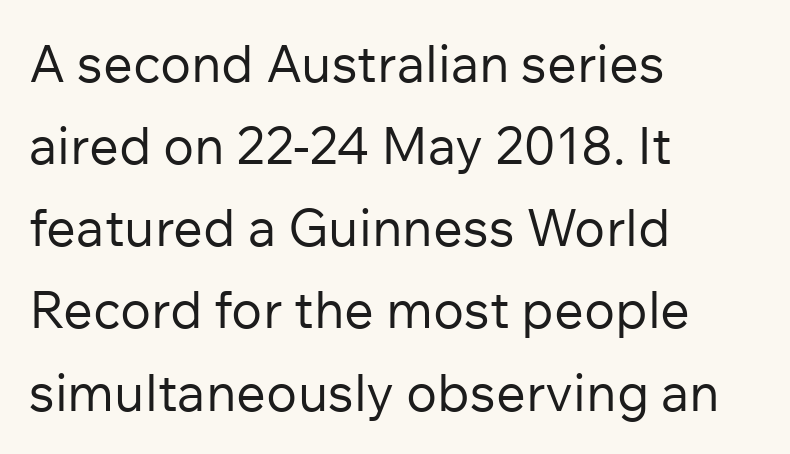
{"serif": "no", "italic": "no", "bold": "no", "weight": "regular", "width": "normal", "stroke_contrast": "low", "x_height": "medium", "monospaced": "no", "underline": "no", "align": "left", "line_spacing": "normal", "line_spacing_ratio": 1.58, "letter_spacing": "normal", "letter_spacing_em": 0.0, "glyph_px": 52}
